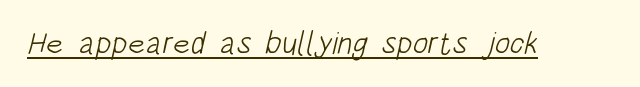
{"serif": "no", "bold": "no", "weight": "light", "width": "condensed", "stroke_contrast": "low", "x_height": "large", "monospaced": "no", "underline": "yes", "letter_spacing": "normal", "letter_spacing_em": 0.0, "glyph_px": 32}
